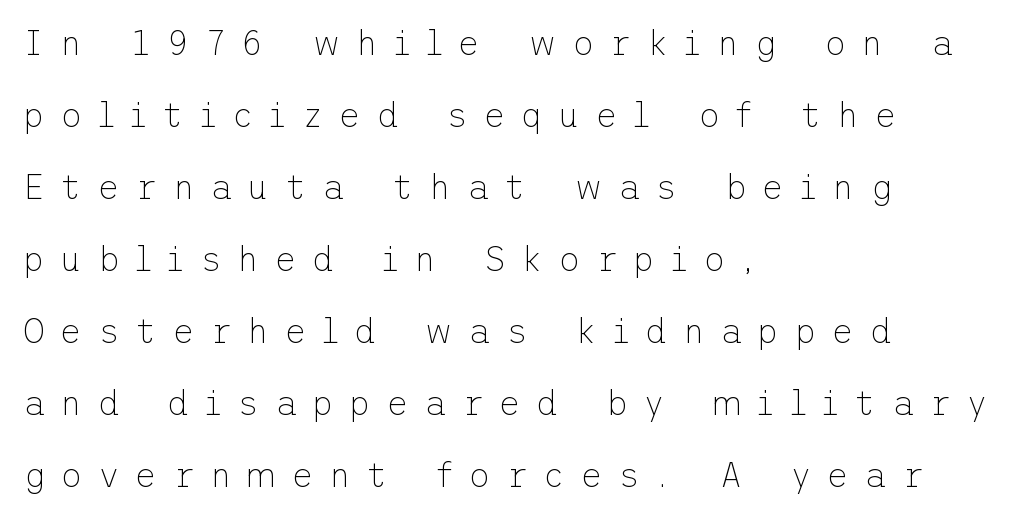
Q: Is the text bold? A: No.
Q: Is the text italic (slanted)? A: No, it is upright.
Q: Is the typeface a serif or a sans-serif typeface? A: Sans-serif.
Q: Is the text underlined? A: No.
Q: How is the paragraph aligned? A: Left-aligned.
Q: Is the spacing between letters normal or unusually wide? A: Unusually wide.
Q: Is the spacing between lines tight, normal or loose? A: Loose.
Q: Width (condensed, normal, or wide)? A: Normal.
Q: Stroke contrast? A: Low.
Q: x-height? A: Medium.
